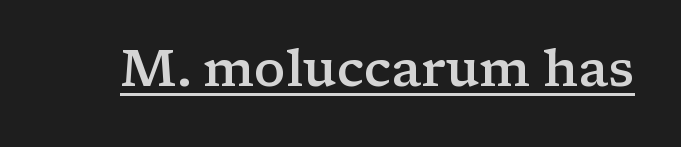
Q: Is the text bold? A: Semi-bold.
Q: Is the text italic (slanted)? A: No, it is upright.
Q: Is the typeface a serif or a sans-serif typeface? A: Serif.
Q: Is the text underlined? A: Yes.
Q: Is the spacing between letters normal or unusually wide? A: Normal.
Q: Width (condensed, normal, or wide)? A: Wide.
Q: Stroke contrast? A: Low.
Q: x-height? A: Medium.
Q: Monospaced? A: No.
